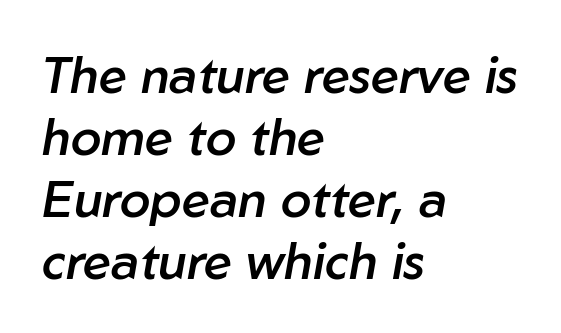
Q: Is the text bold? A: Semi-bold.
Q: Is the text italic (slanted)? A: Yes, it leans right by about 10 degrees.
Q: Is the text underlined? A: No.
Q: How is the paragraph aligned? A: Left-aligned.
Q: Is the spacing between letters normal or unusually wide? A: Normal.
Q: Width (condensed, normal, or wide)? A: Normal.
Q: Stroke contrast? A: Low.
Q: x-height? A: Medium.
Q: Monospaced? A: No.
